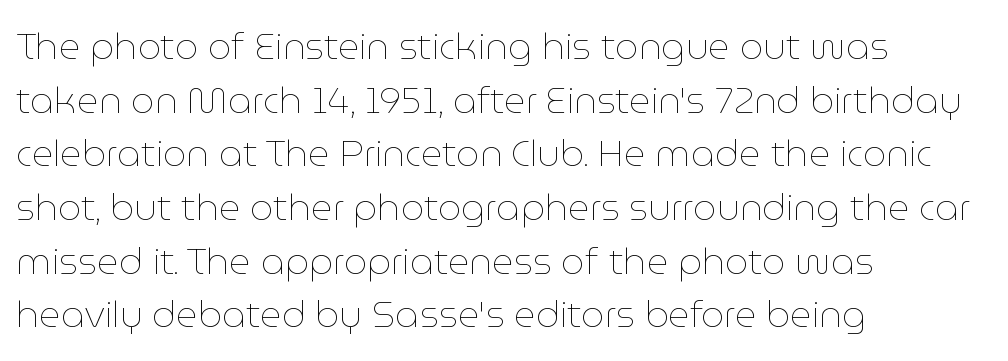
You could not count columns in this text — the font is proportionally spaced. Decoration check: the copy has no underline. This rendering uses left alignment, leaving the right contour irregular. Stems and bowls with no extra thickness — not bold. How would I describe the line gaps? Plain and ordinary.
